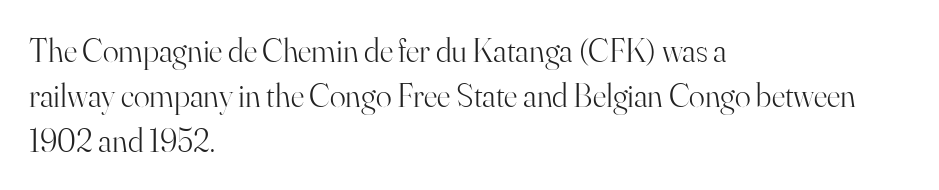
{"serif": "yes", "italic": "no", "bold": "no", "weight": "light", "width": "normal", "stroke_contrast": "high", "x_height": "small", "monospaced": "no", "underline": "no", "align": "left", "line_spacing": "normal", "line_spacing_ratio": 1.36, "letter_spacing": "normal", "letter_spacing_em": 0.0, "glyph_px": 33}
